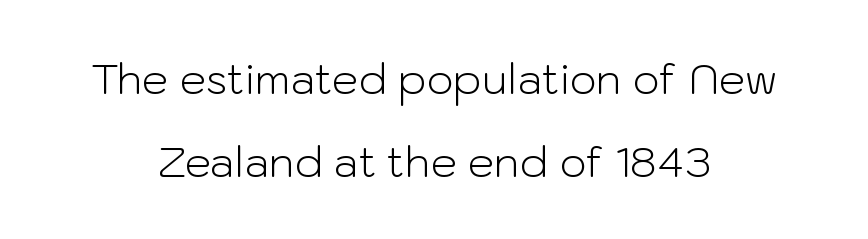
Q: Is the text bold? A: No.
Q: Is the text italic (slanted)? A: No, it is upright.
Q: Is the typeface a serif or a sans-serif typeface? A: Sans-serif.
Q: Is the text underlined? A: No.
Q: How is the paragraph aligned? A: Centered.
Q: Is the spacing between letters normal or unusually wide? A: Normal.
Q: Is the spacing between lines tight, normal or loose? A: Loose.
Q: Width (condensed, normal, or wide)? A: Normal.
Q: Stroke contrast? A: Low.
Q: x-height? A: Medium.
Q: Monospaced? A: No.
